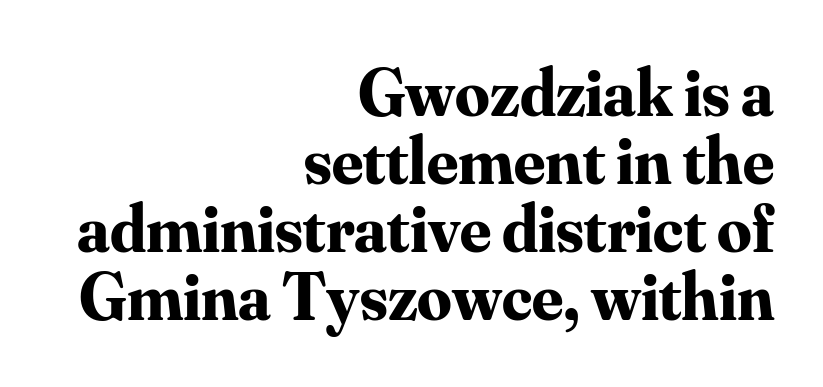
The image shows 68 px bold serif type, upright; set right-aligned, tight line spacing (1.0x), normal letter spacing, not underlined; medium stroke contrast and a small x-height.
